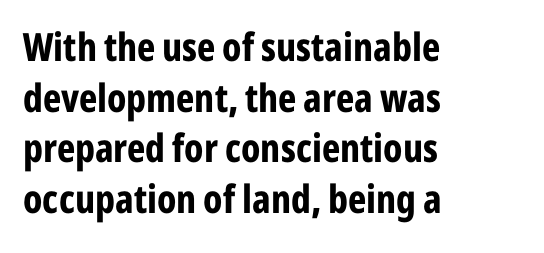
Strong, thick strokes mark this as bold type. Italic? Not at all — the glyphs are vertical. This rendering features lettering with no underline. Glyph-to-glyph distance matches everyday printed text.
